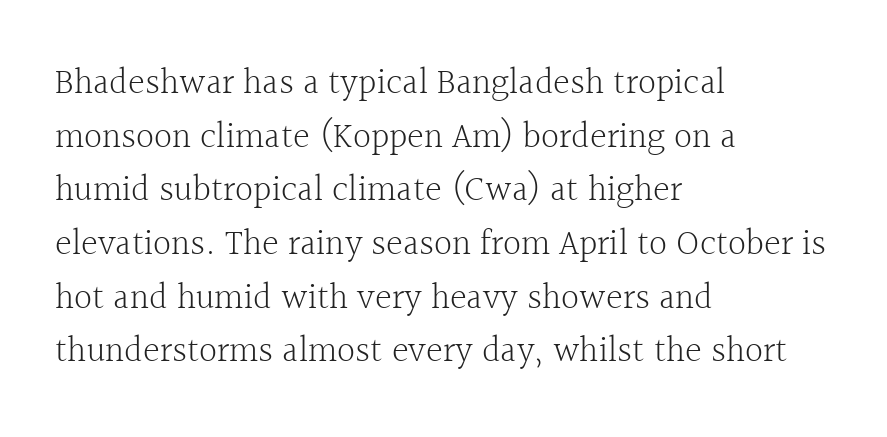
Q: Is the text bold? A: No.
Q: Is the text italic (slanted)? A: No, it is upright.
Q: Is the typeface a serif or a sans-serif typeface? A: Serif.
Q: Is the text underlined? A: No.
Q: How is the paragraph aligned? A: Left-aligned.
Q: Is the spacing between letters normal or unusually wide? A: Normal.
Q: Is the spacing between lines tight, normal or loose? A: Normal.
Q: Width (condensed, normal, or wide)? A: Normal.
Q: x-height? A: Medium.
Q: Monospaced? A: No.
